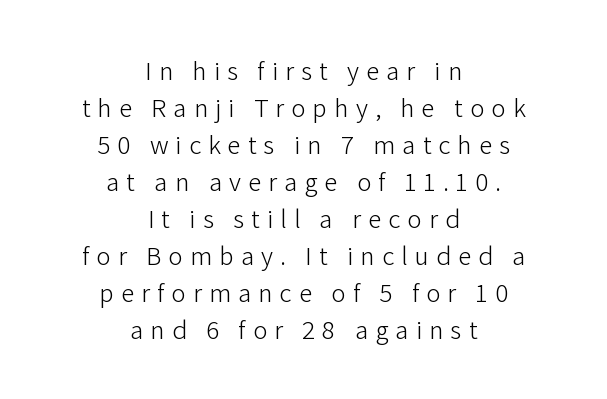
The image shows 27 px text type, upright; set centered, normal line spacing (1.37x), unusually wide letter spacing (+0.26 em), not underlined.
